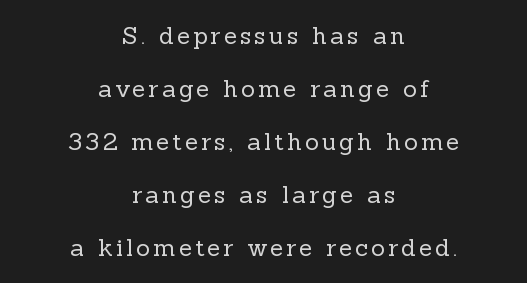
Q: Is the text bold? A: No.
Q: Is the text italic (slanted)? A: No, it is upright.
Q: Is the text underlined? A: No.
Q: How is the paragraph aligned? A: Centered.
Q: Is the spacing between lines tight, normal or loose? A: Loose.
